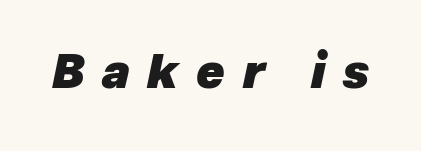
The rendering inserts visible extra space after every character. Quick note: italic. Just letters on the line, the space beneath them empty. Each letter keeps its own natural width here, so spacing adapts to shape. Heavy, bold letterforms.
